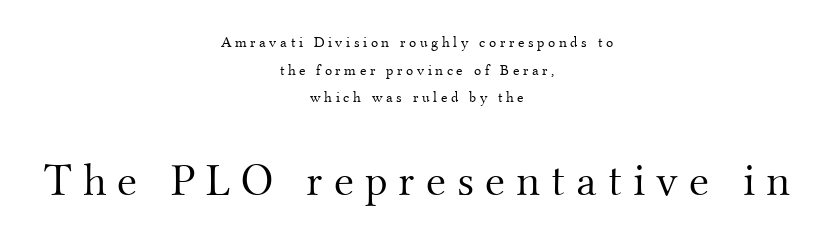
Q: Is the text bold? A: No.
Q: Is the text italic (slanted)? A: No, it is upright.
Q: Is the typeface a serif or a sans-serif typeface? A: Serif.
Q: Is the text underlined? A: No.
Q: How is the paragraph aligned? A: Centered.
Q: Is the spacing between letters normal or unusually wide? A: Unusually wide.
Q: Which block of text is set in a larger size, the first (top) or the second (bottom)? A: The second (bottom) one.
Q: Width (condensed, normal, or wide)? A: Normal.
Q: Stroke contrast? A: Medium.
Q: x-height? A: Small.
Q: Monospaced? A: No.
